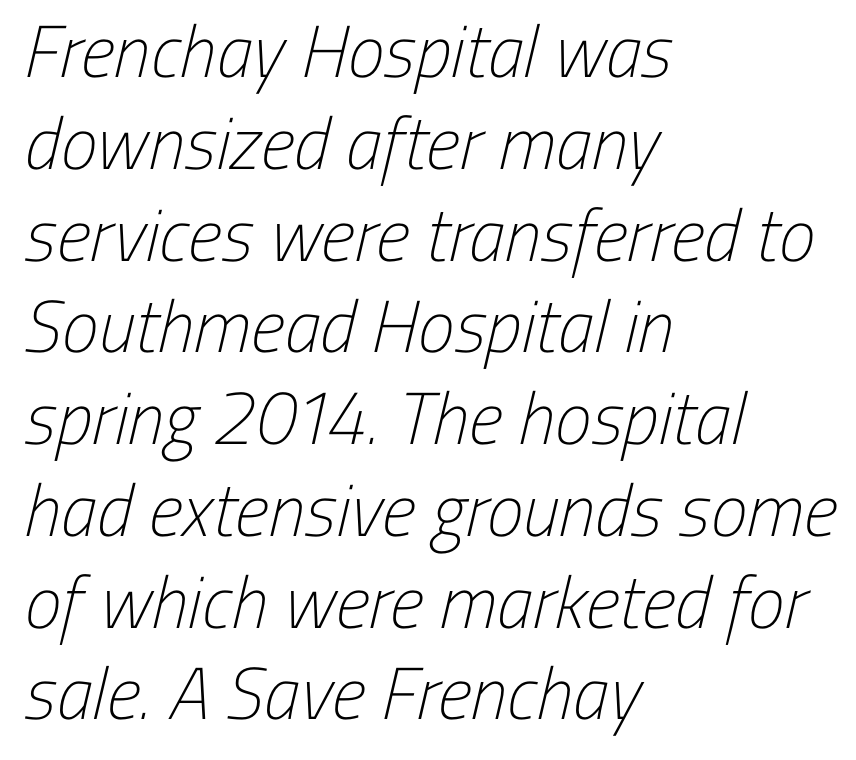
Nothing unusual about the tracking: characters are spaced as the font intends. Observe the absence of serifs on each vertical stroke in this sample. The passage shown is not underscored anywhere. The rendering anchors every line to the left-hand side. Letters have the restrained weight of plain body copy at most.
